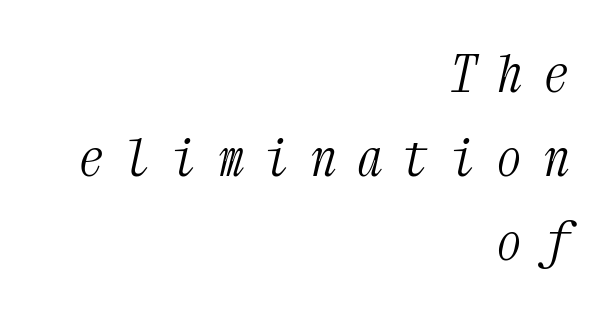
Q: Is the text bold? A: No.
Q: Is the text italic (slanted)? A: Yes, it leans right by about 12 degrees.
Q: Is the typeface a serif or a sans-serif typeface? A: Serif.
Q: Is the text underlined? A: No.
Q: How is the paragraph aligned? A: Right-aligned.
Q: Is the spacing between letters normal or unusually wide? A: Unusually wide.
Q: Is the spacing between lines tight, normal or loose? A: Normal.
Q: Width (condensed, normal, or wide)? A: Condensed.
Q: Stroke contrast? A: Medium.
Q: x-height? A: Medium.
Q: Monospaced? A: Yes.
